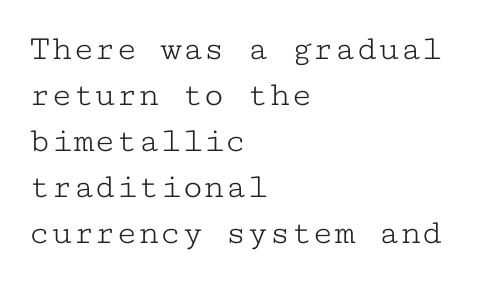
{"serif": "yes", "italic": "no", "bold": "no", "weight": "light", "width": "wide", "stroke_contrast": "low", "x_height": "medium", "monospaced": "yes", "underline": "no", "align": "left", "line_spacing": "normal", "line_spacing_ratio": 1.28, "letter_spacing": "normal", "letter_spacing_em": 0.0, "glyph_px": 36}
